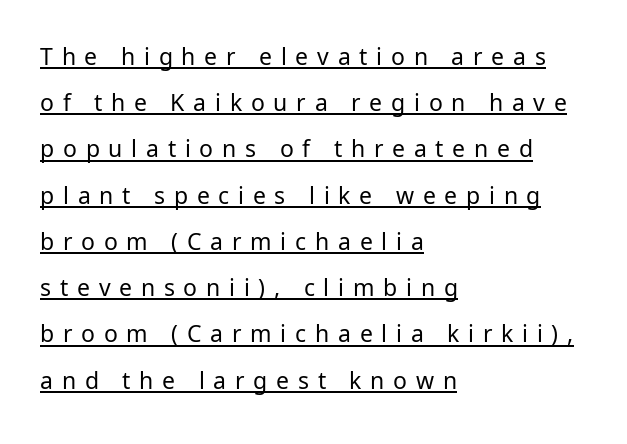
There is plenty of visible air inserted between adjacent glyphs. This is not heavy type; no bold has been used. Airy leading. The type sits square on the baseline with zero lean. The paragraph has a hard left edge and a soft right edge. Every word sits above its own underline.
